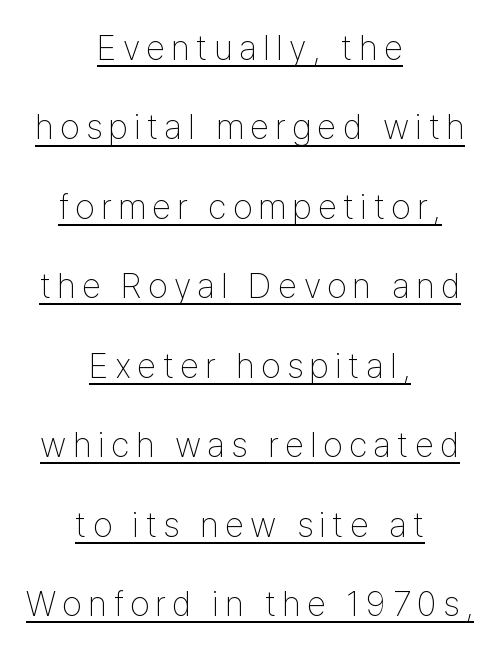
Q: Is the text bold? A: No.
Q: Is the text italic (slanted)? A: No, it is upright.
Q: Is the typeface a serif or a sans-serif typeface? A: Sans-serif.
Q: Is the text underlined? A: Yes.
Q: How is the paragraph aligned? A: Centered.
Q: Is the spacing between lines tight, normal or loose? A: Loose.
Q: Width (condensed, normal, or wide)? A: Condensed.
Q: Stroke contrast? A: Low.
Q: x-height? A: Medium.
Q: Monospaced? A: No.
